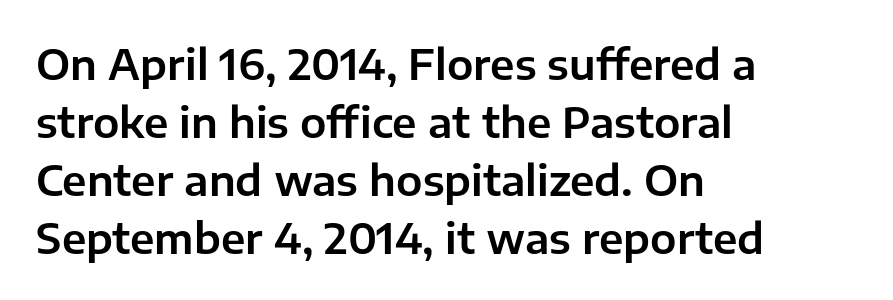
Q: Is the text italic (slanted)? A: No, it is upright.
Q: Is the typeface a serif or a sans-serif typeface? A: Sans-serif.
Q: Is the text underlined? A: No.
Q: How is the paragraph aligned? A: Left-aligned.
Q: Is the spacing between letters normal or unusually wide? A: Normal.
Q: Is the spacing between lines tight, normal or loose? A: Normal.
Q: Width (condensed, normal, or wide)? A: Normal.
Q: Stroke contrast? A: Low.
Q: x-height? A: Medium.
Q: Monospaced? A: No.
